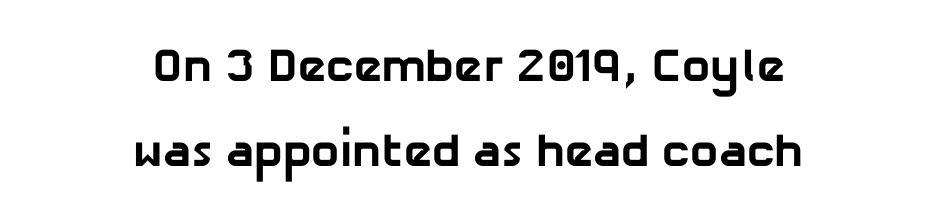
Examine the stroke ends and you'll find no serifs. How are the letters spaced? Ordinarily, with no added tracking. Type without underlining. Spacing verdict: proportional, widths tailored to each character. The passage is arranged like a title page — every line centered.
